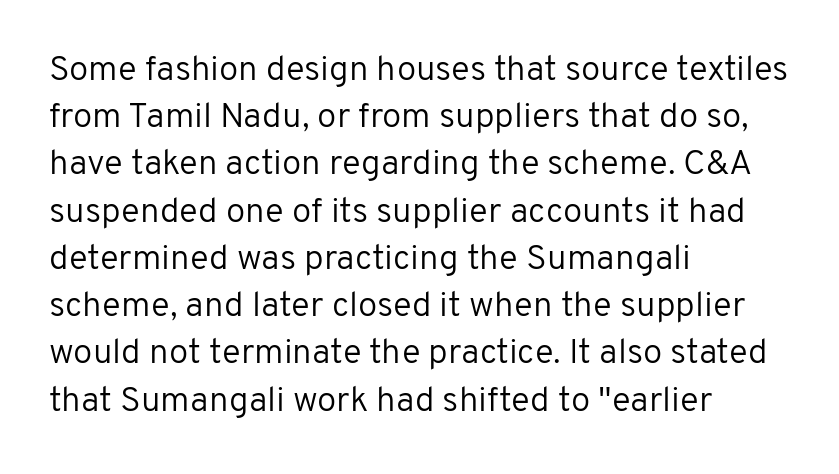
{"serif": "no", "italic": "no", "bold": "no", "weight": "regular", "width": "normal", "stroke_contrast": "low", "x_height": "medium", "monospaced": "no", "underline": "no", "align": "left", "line_spacing": "normal", "line_spacing_ratio": 1.35, "letter_spacing": "normal", "letter_spacing_em": 0.0, "glyph_px": 35}
